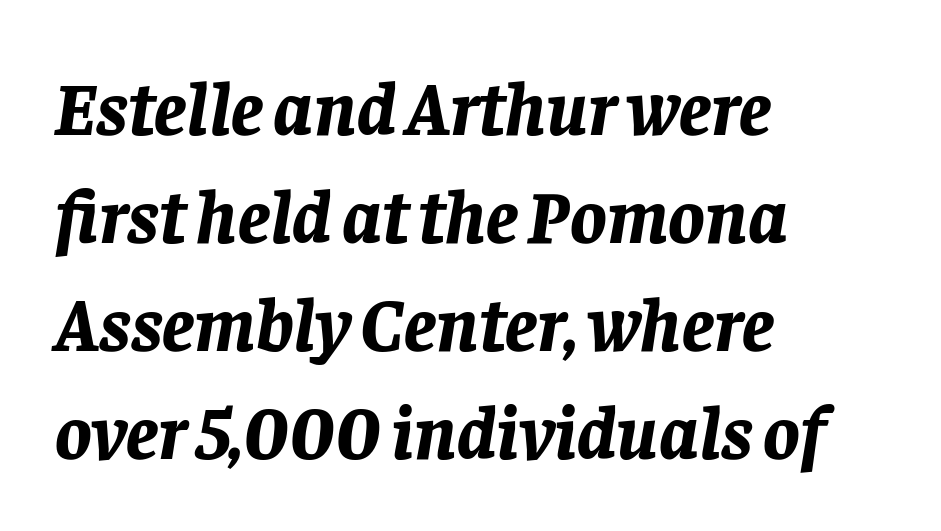
{"italic": "yes", "lean": "right", "slant_degrees": 8, "bold": "yes", "weight": "bold", "width": "normal", "stroke_contrast": "low", "x_height": "large", "monospaced": "no", "underline": "no", "align": "left", "line_spacing": "normal", "line_spacing_ratio": 1.42, "letter_spacing": "normal", "letter_spacing_em": 0.0, "glyph_px": 76}
